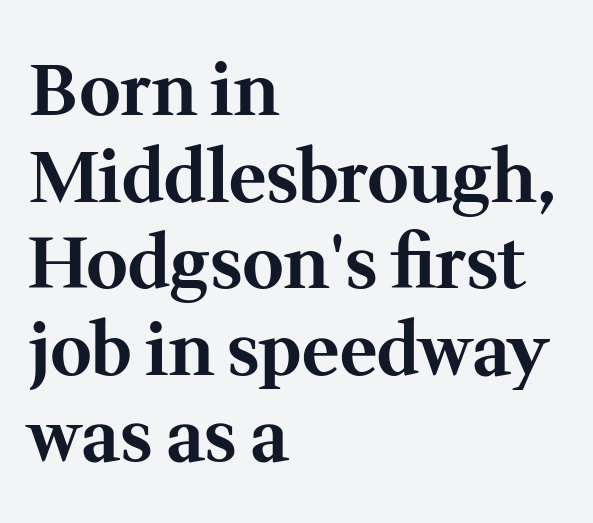
The gaps between neighbouring characters are ordinary and unremarkable. Note the varied advance widths — an 'i' is clearly narrower than an 'm'. Students, this is bold: see how much ink each stroke carries. To sum up the face: it has serifs. Glance below the letters and you will spot only blank space.
